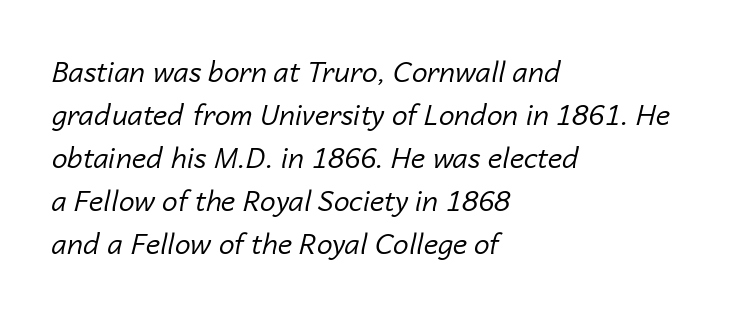
The image shows 28 px regular-weight type, italic (leaning right); set left-aligned, normal line spacing (1.54x), normal letter spacing, not underlined; low stroke contrast and a medium x-height.
